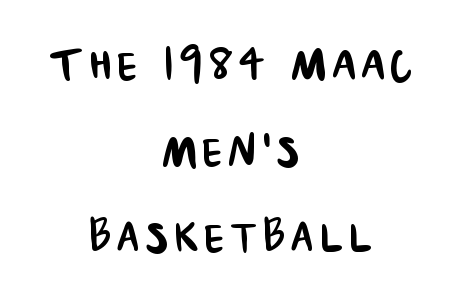
Grotesque or geometric, the face here clearly has no serifs. The face used here is proportionally spaced, like ordinary book or web type. The vertical gap from one line to the next is medium. Plain, unruled lines of type. Centered paragraph, ragged on both sides.
